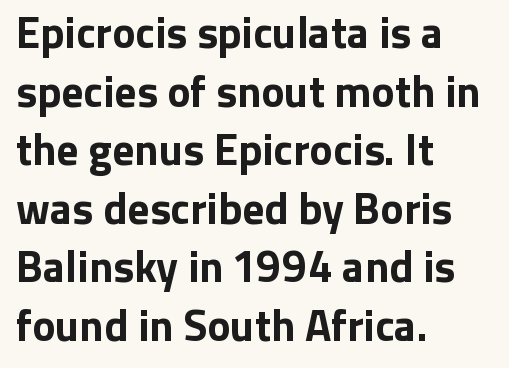
Q: Is the text bold? A: Yes.
Q: Is the text italic (slanted)? A: No, it is upright.
Q: Is the typeface a serif or a sans-serif typeface? A: Sans-serif.
Q: Is the text underlined? A: No.
Q: How is the paragraph aligned? A: Left-aligned.
Q: Is the spacing between letters normal or unusually wide? A: Normal.
Q: Is the spacing between lines tight, normal or loose? A: Normal.
Q: Width (condensed, normal, or wide)? A: Normal.
Q: Stroke contrast? A: Low.
Q: x-height? A: Medium.
Q: Monospaced? A: No.
